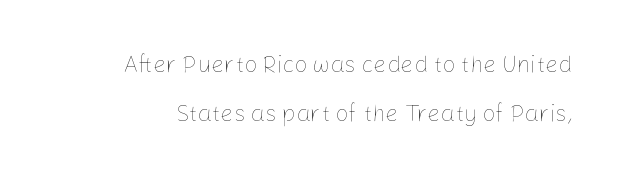
Q: Is the text bold? A: No.
Q: Is the text italic (slanted)? A: No, it is upright.
Q: Is the text underlined? A: No.
Q: Is the spacing between letters normal or unusually wide? A: Normal.
Q: Is the spacing between lines tight, normal or loose? A: Loose.
